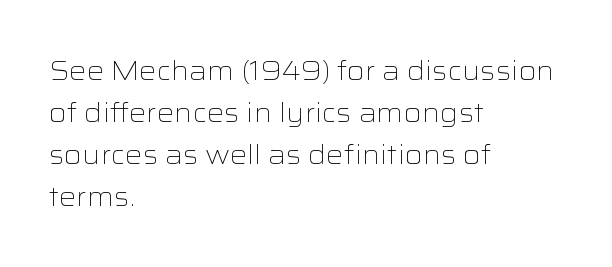
Q: Is the text bold? A: No.
Q: Is the text italic (slanted)? A: No, it is upright.
Q: Is the text underlined? A: No.
Q: How is the paragraph aligned? A: Left-aligned.
Q: Is the spacing between letters normal or unusually wide? A: Normal.
Q: Is the spacing between lines tight, normal or loose? A: Normal.
